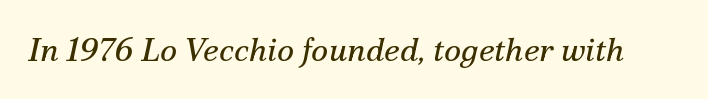
Q: Is the text bold? A: No.
Q: Is the text italic (slanted)? A: Yes, it leans right by about 12 degrees.
Q: Is the typeface a serif or a sans-serif typeface? A: Serif.
Q: Is the text underlined? A: No.
Q: Is the spacing between letters normal or unusually wide? A: Normal.
Q: Width (condensed, normal, or wide)? A: Normal.
Q: Stroke contrast? A: Medium.
Q: x-height? A: Small.
Q: Monospaced? A: No.
